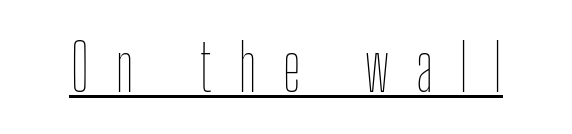
These lines have a slow, spaced-out rhythm from letter to letter. The strokes carry an ordinary text weight at most. Somebody hit Ctrl+U on this one — the words are underlined. Every character sits straight up, as roman type does. Character widths vary here, with narrow letters taking less room than wide ones.
